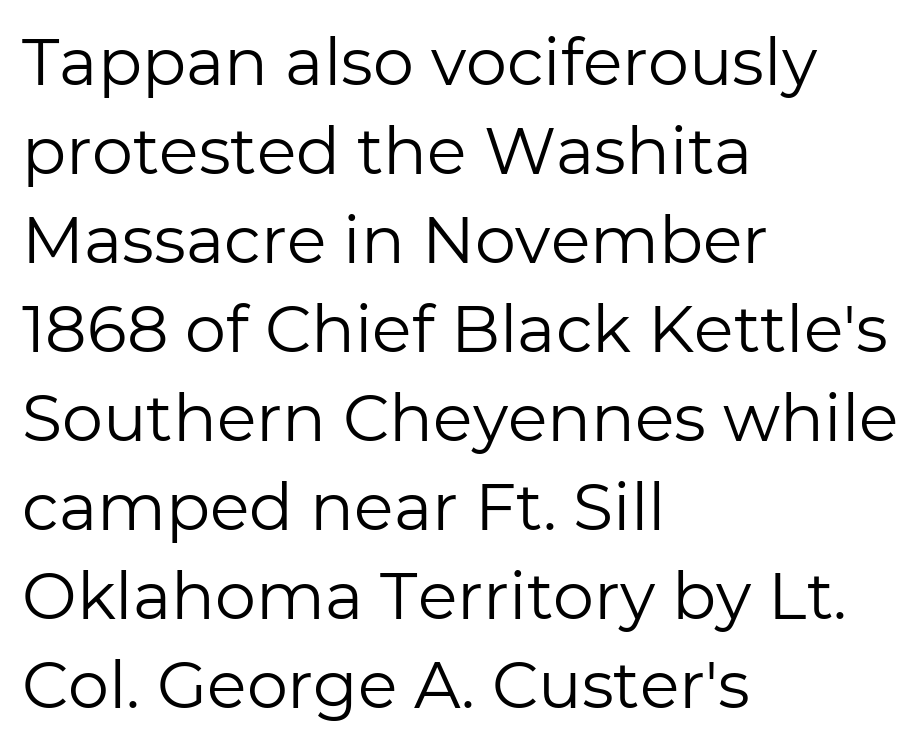
Nobody touched the tracking dial on this one. Is this a sans? Yes — the strokes have no serifs. The cut favours lightness, reaching ordinary text weight at its darkest. The typography opts for an upright posture over an oblique one. Typeset ragged right — the left edge is the straight one.
